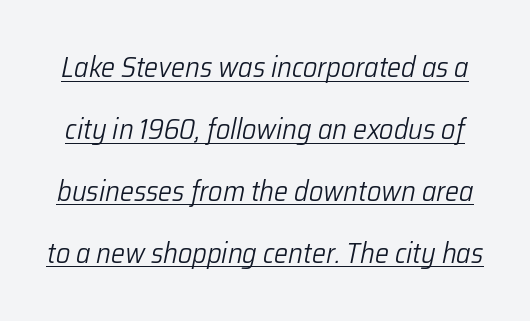
Varying glyph widths throughout — classic text-font behaviour. The words here are underlined. The lines are spread far apart with generous leading. No extra tracking has been applied to these lines. Notice how the stems are inclined rather than vertical — that's the hallmark of italics. No extra ink here — the face is not bold.
